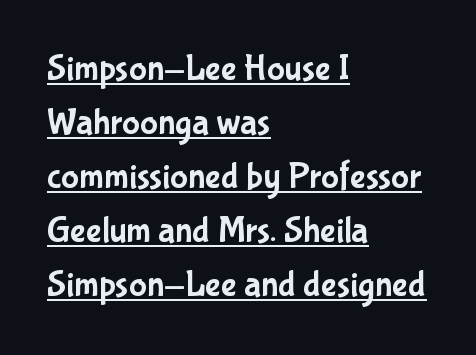
This is the regular roman posture of the typeface. Each word holds together tightly as a unit, with standard inter-letter gaps. A typesetter would call this leading conventional body-copy spacing. Students, observe the line beneath the letters — that is underlining.
